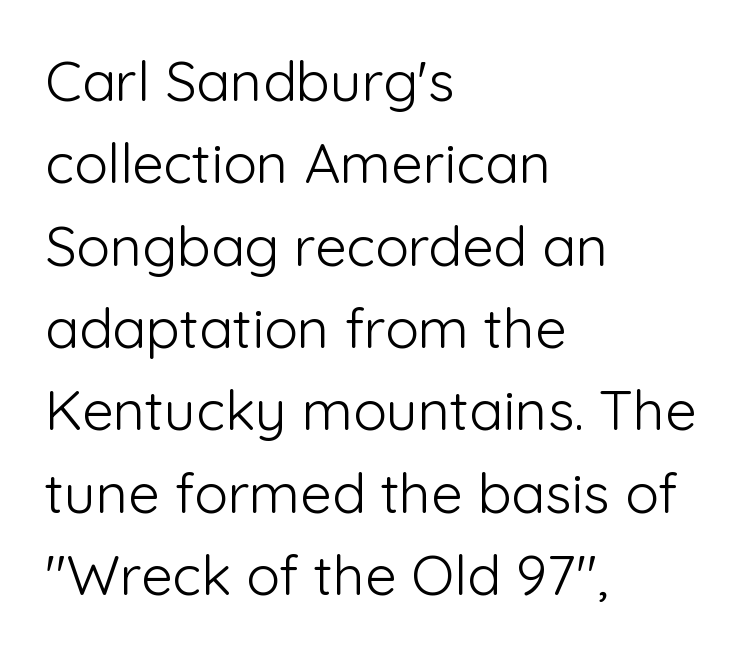
The image shows 56 px light sans-serif type, upright; set left-aligned, normal line spacing (1.47x), normal letter spacing, not underlined; low stroke contrast and a medium x-height.
